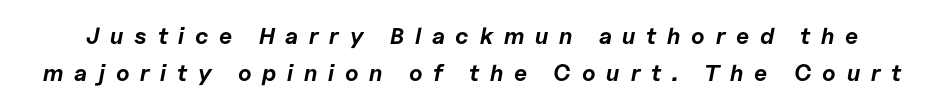
{"italic": "yes", "lean": "right", "slant_degrees": 11, "bold": "yes", "underline": "no", "line_spacing": "normal", "line_spacing_ratio": 1.62, "letter_spacing": "wide", "letter_spacing_em": 0.47, "glyph_px": 23}
